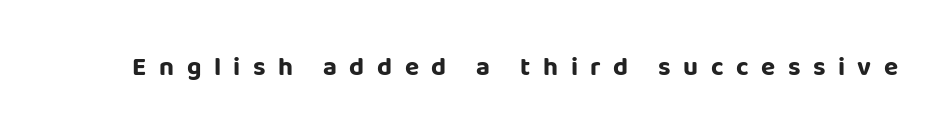
Any mark beneath the type? The region is blank. A typesetter would call this heavily tracked-out type. In terms of posture, this sample is upright. Set as a true bold cut, around the 700 mark.
